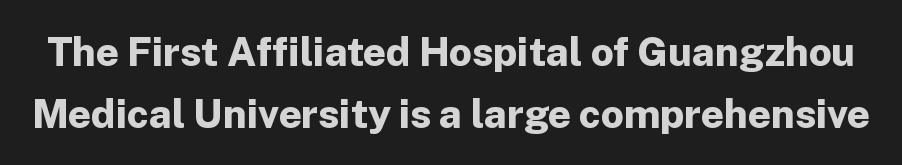
The image shows 40 px bold sans-serif type, upright; set normal line spacing (1.54x), normal letter spacing, not underlined; low stroke contrast and a medium x-height.
